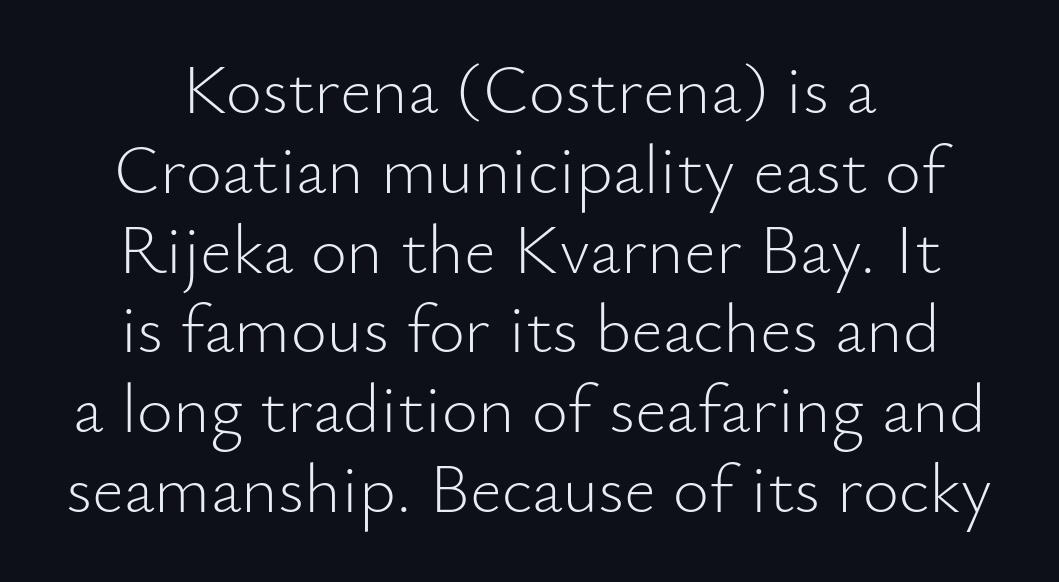
Q: Is the text bold? A: No.
Q: Is the text italic (slanted)? A: No, it is upright.
Q: Is the typeface a serif or a sans-serif typeface? A: Sans-serif.
Q: Is the text underlined? A: No.
Q: Is the spacing between letters normal or unusually wide? A: Normal.
Q: Is the spacing between lines tight, normal or loose? A: Tight.
Q: Width (condensed, normal, or wide)? A: Normal.
Q: Stroke contrast? A: Low.
Q: x-height? A: Small.
Q: Monospaced? A: No.
